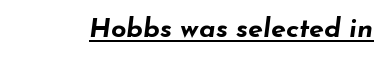
Q: Is the text bold? A: Yes.
Q: Is the text italic (slanted)? A: Yes, it leans right by about 7 degrees.
Q: Is the text underlined? A: Yes.
Q: Is the spacing between letters normal or unusually wide? A: Normal.
